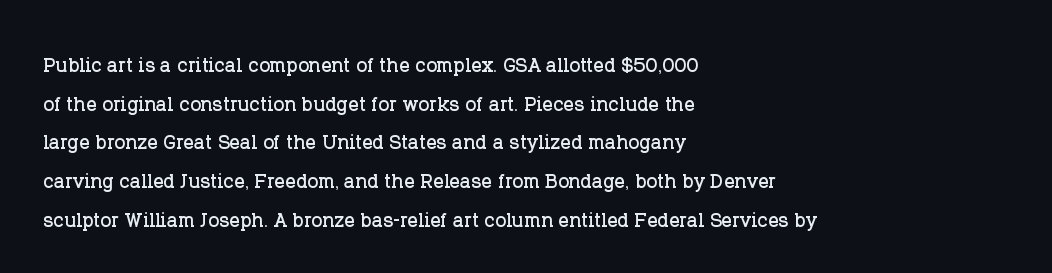
Q: Is the text italic (slanted)? A: No, it is upright.
Q: Is the text underlined? A: No.
Q: How is the paragraph aligned? A: Left-aligned.
Q: Is the spacing between letters normal or unusually wide? A: Normal.
Q: Is the spacing between lines tight, normal or loose? A: Normal.
